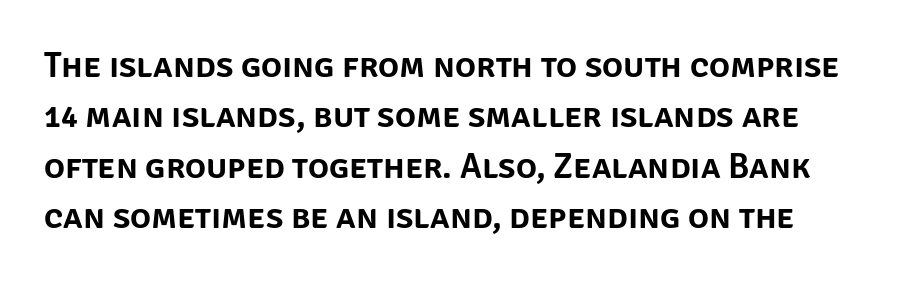
Q: Is the text italic (slanted)? A: No, it is upright.
Q: Is the typeface a serif or a sans-serif typeface? A: Sans-serif.
Q: Is the text underlined? A: No.
Q: Is the spacing between letters normal or unusually wide? A: Normal.
Q: Is the spacing between lines tight, normal or loose? A: Normal.
Q: Width (condensed, normal, or wide)? A: Normal.
Q: Stroke contrast? A: Low.
Q: x-height? A: Large.
Q: Monospaced? A: No.
